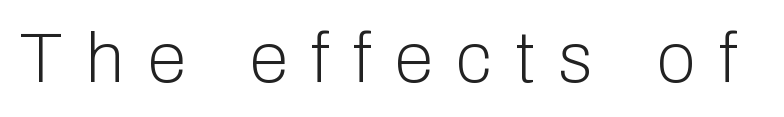
The image shows 70 px light sans-serif type, upright; set unusually wide letter spacing (+0.35 em), not underlined; low stroke contrast and a medium x-height.
